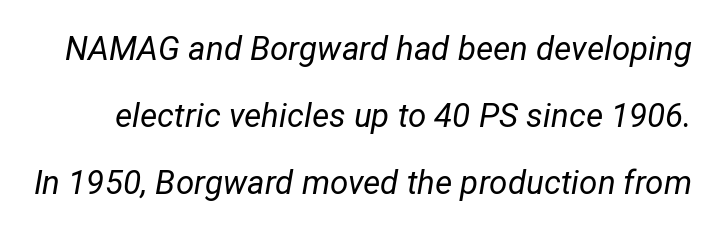
Q: Is the text bold? A: No.
Q: Is the text italic (slanted)? A: Yes, it leans right by about 12 degrees.
Q: Is the text underlined? A: No.
Q: Is the spacing between letters normal or unusually wide? A: Normal.
Q: Is the spacing between lines tight, normal or loose? A: Loose.
Q: Width (condensed, normal, or wide)? A: Normal.
Q: Stroke contrast? A: Low.
Q: x-height? A: Medium.
Q: Monospaced? A: No.
